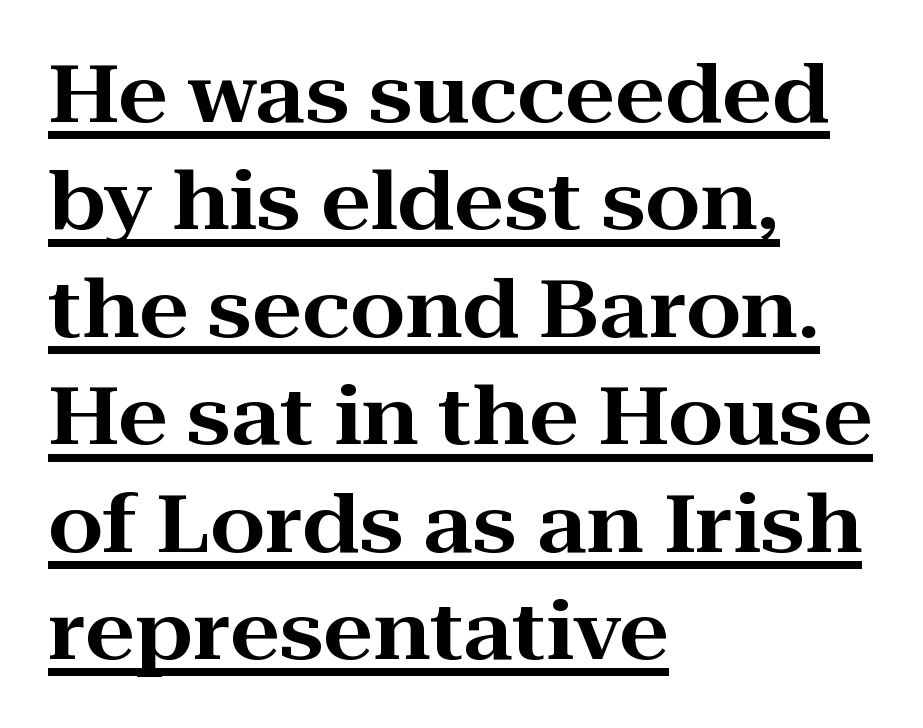
Q: Is the text italic (slanted)? A: No, it is upright.
Q: Is the typeface a serif or a sans-serif typeface? A: Serif.
Q: Is the text underlined? A: Yes.
Q: How is the paragraph aligned? A: Left-aligned.
Q: Is the spacing between letters normal or unusually wide? A: Normal.
Q: Is the spacing between lines tight, normal or loose? A: Normal.
Q: Width (condensed, normal, or wide)? A: Wide.
Q: Stroke contrast? A: High.
Q: x-height? A: Medium.
Q: Monospaced? A: No.
